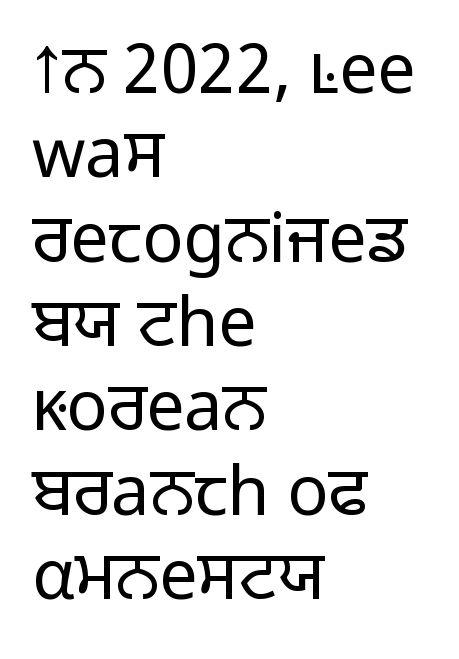
Q: Is the text bold? A: No.
Q: Is the text italic (slanted)? A: No, it is upright.
Q: Is the typeface a serif or a sans-serif typeface? A: Sans-serif.
Q: Is the text underlined? A: No.
Q: How is the paragraph aligned? A: Left-aligned.
Q: Is the spacing between letters normal or unusually wide? A: Normal.
Q: Width (condensed, normal, or wide)? A: Normal.
Q: Stroke contrast? A: Low.
Q: x-height? A: Medium.
Q: Monospaced? A: No.
